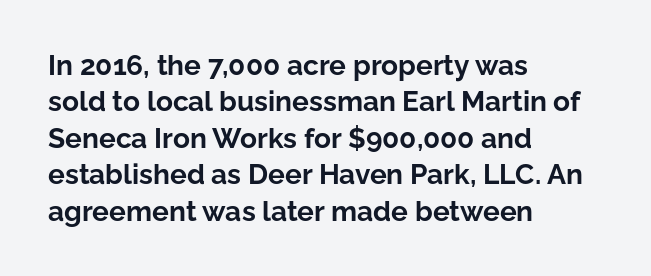
{"serif": "no", "italic": "no", "bold": "yes", "weight": "bold", "width": "normal", "stroke_contrast": "low", "x_height": "medium", "monospaced": "no", "underline": "no", "align": "left", "line_spacing": "normal", "line_spacing_ratio": 1.3, "letter_spacing": "normal", "letter_spacing_em": 0.0, "glyph_px": 28}
